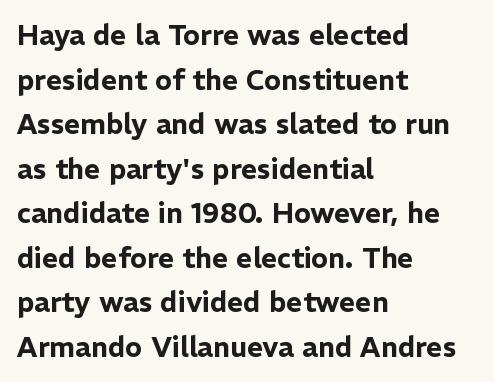
The image shows 28 px sans-serif type, upright; set left-aligned, normal line spacing (1.59x), normal letter spacing, not underlined; low stroke contrast and a medium x-height.
